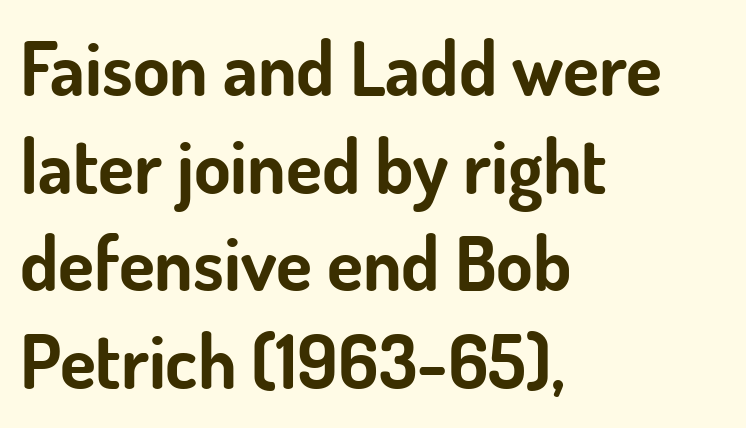
Honestly, the row spacing looks completely unremarkable. Rendered with straight, roman letterforms. The sample has been set heavy, in full bold. The zone under the glyphs is completely vacant.
